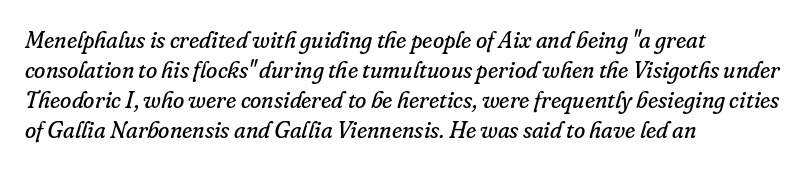
The image shows 23 px text type, italic (leaning right); set left-aligned, normal line spacing (1.31x), normal letter spacing, not underlined.
